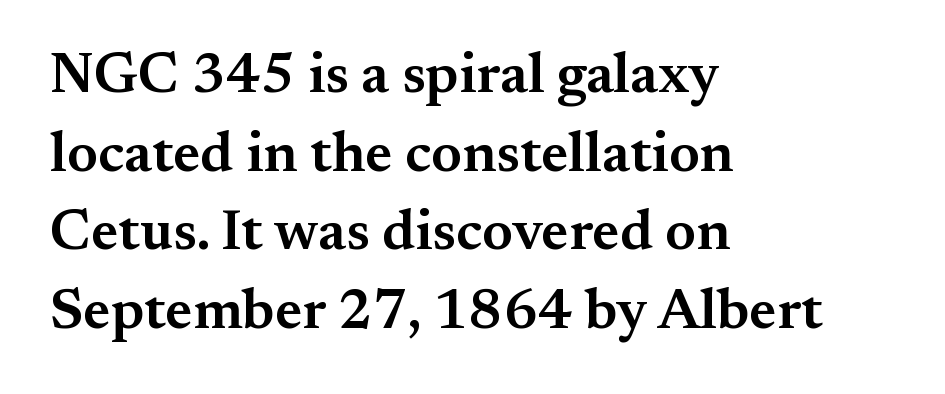
The image shows 57 px semibold serif type, upright; set left-aligned, normal line spacing (1.38x), normal letter spacing, not underlined; medium stroke contrast and a small x-height.
